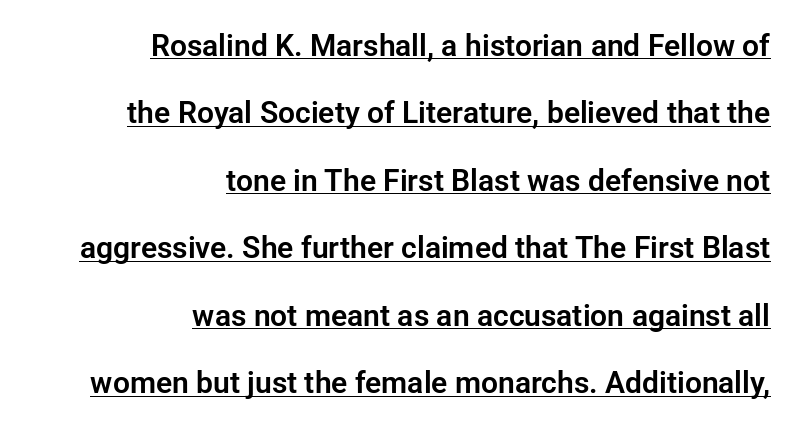
Q: Is the text italic (slanted)? A: No, it is upright.
Q: Is the typeface a serif or a sans-serif typeface? A: Sans-serif.
Q: Is the text underlined? A: Yes.
Q: How is the paragraph aligned? A: Right-aligned.
Q: Is the spacing between letters normal or unusually wide? A: Normal.
Q: Is the spacing between lines tight, normal or loose? A: Loose.
Q: Width (condensed, normal, or wide)? A: Normal.
Q: Stroke contrast? A: Low.
Q: x-height? A: Medium.
Q: Monospaced? A: No.
